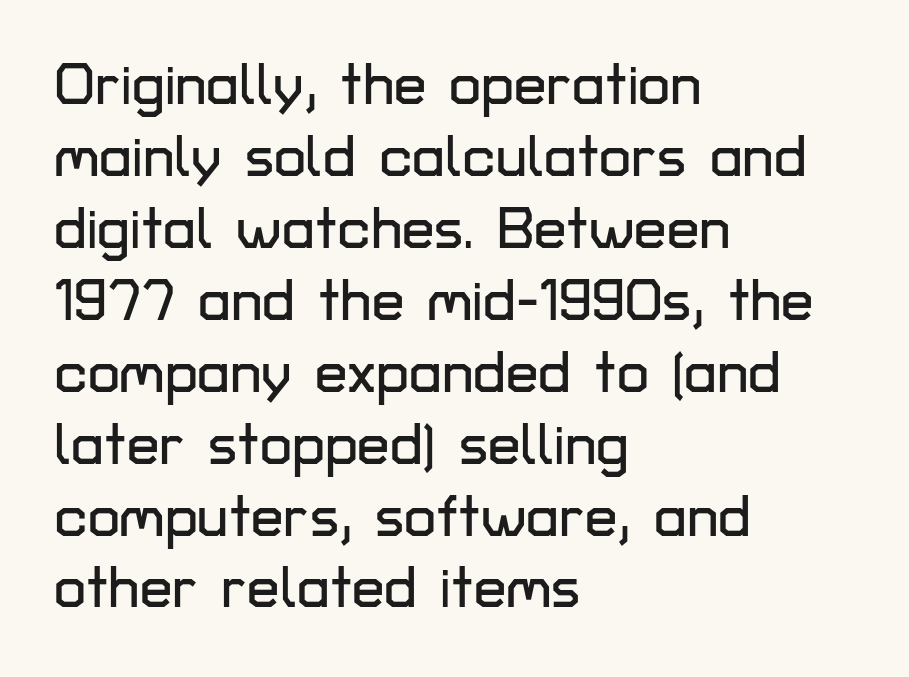
Q: Is the text italic (slanted)? A: No, it is upright.
Q: Is the typeface a serif or a sans-serif typeface? A: Sans-serif.
Q: Is the text underlined? A: No.
Q: How is the paragraph aligned? A: Left-aligned.
Q: Is the spacing between letters normal or unusually wide? A: Normal.
Q: Width (condensed, normal, or wide)? A: Normal.
Q: Stroke contrast? A: Low.
Q: x-height? A: Medium.
Q: Monospaced? A: No.
